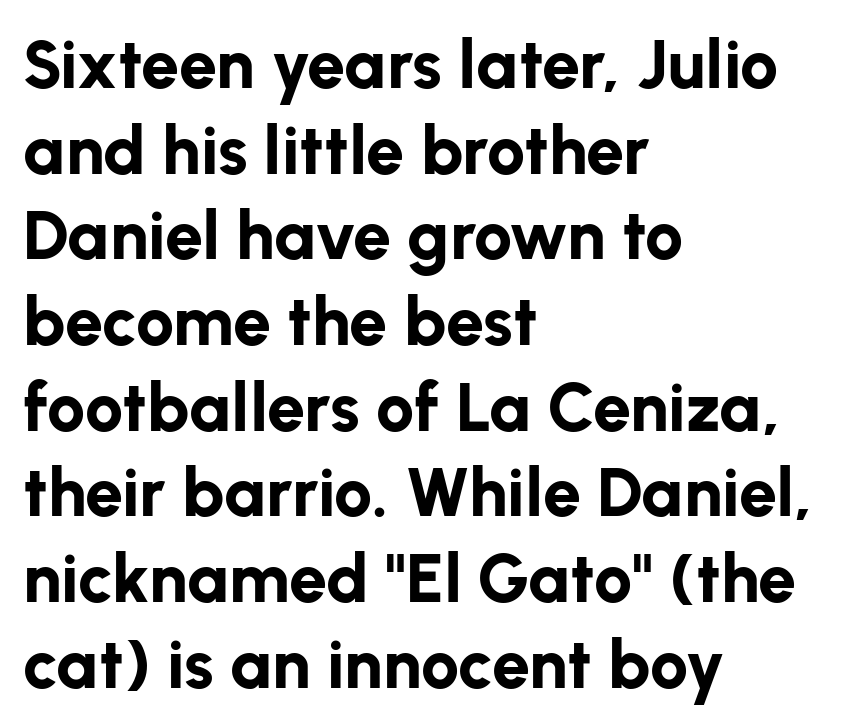
Look at the bottom of the vertical strokes: they stop flat, with no serifs. Typeset ragged right — the left edge is the straight one. Looks like regular typesetting: each glyph gets only the width it needs. Honestly, there is no underline to notice here at all. No extra tracking has been applied to these lines.
